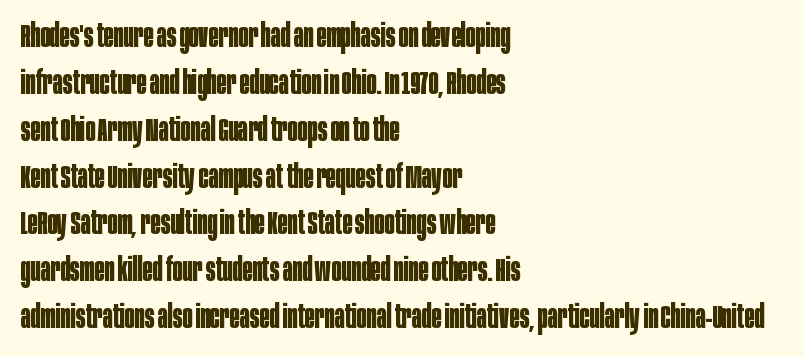
{"serif": "no", "italic": "no", "bold": "yes", "weight": "bold", "width": "condensed", "stroke_contrast": "low", "x_height": "large", "monospaced": "no", "underline": "no", "align": "left", "line_spacing": "normal", "line_spacing_ratio": 1.42, "letter_spacing": "normal", "letter_spacing_em": 0.0, "glyph_px": 33}
